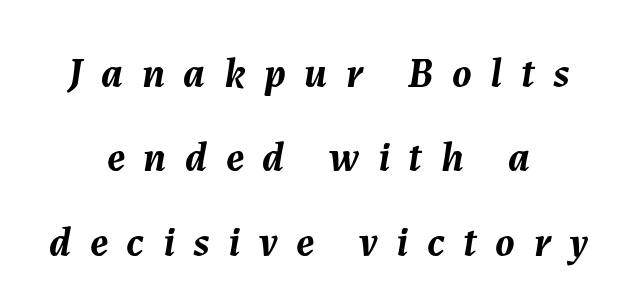
Q: Is the text bold? A: Yes.
Q: Is the text italic (slanted)? A: Yes, it leans right by about 7 degrees.
Q: Is the text underlined? A: No.
Q: How is the paragraph aligned? A: Centered.
Q: Is the spacing between letters normal or unusually wide? A: Unusually wide.
Q: Is the spacing between lines tight, normal or loose? A: Loose.
Q: Width (condensed, normal, or wide)? A: Normal.
Q: Stroke contrast? A: Medium.
Q: x-height? A: Medium.
Q: Monospaced? A: No.
